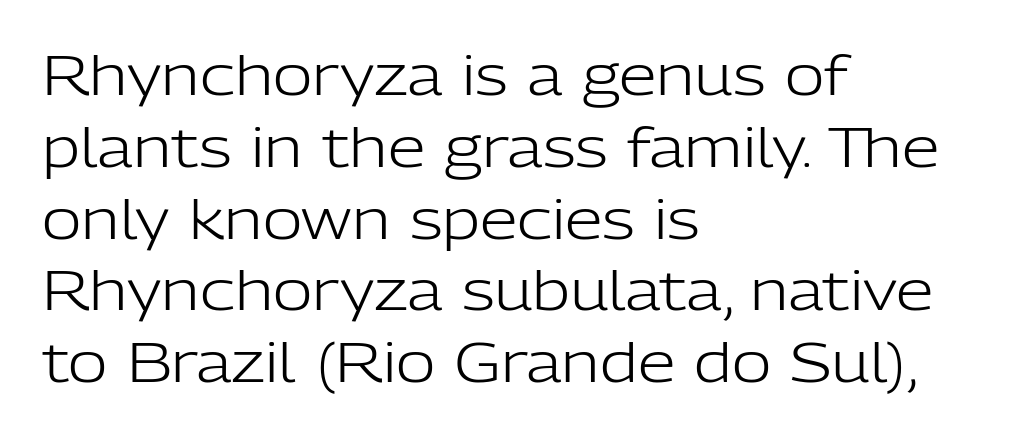
Inter-character spacing is left at the font's built-in metrics. Note the varied advance widths — an 'i' is clearly narrower than an 'm'. The gap between lines stays unmarked. In CSS terms this would be text-align: left.
